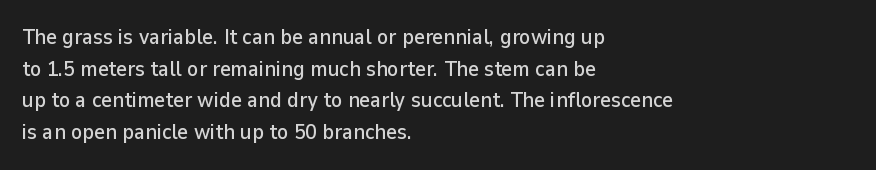
The image shows 21 px text type, upright; set left-aligned, normal line spacing (1.51x), normal letter spacing, not underlined.
